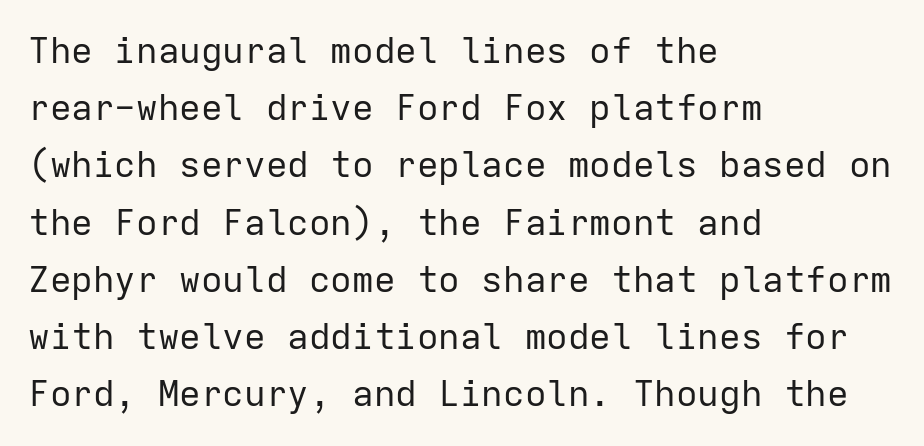
The image shows 36 px regular-weight sans-serif type, upright, monospaced; set left-aligned, normal line spacing (1.59x), normal letter spacing, not underlined; low stroke contrast and a medium x-height.
